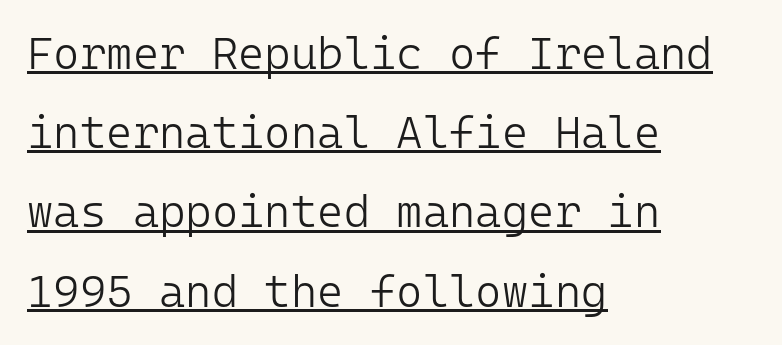
This rendering employs a face without finishing strokes, i.e., a sans-serif. Compared with a centered layout, this one pins lines to the left instead. The passage shown is underscored from start to finish. When letters stand straight like this, we call the style roman or upright. Spacing verdict: monospaced, one width for all characters.
